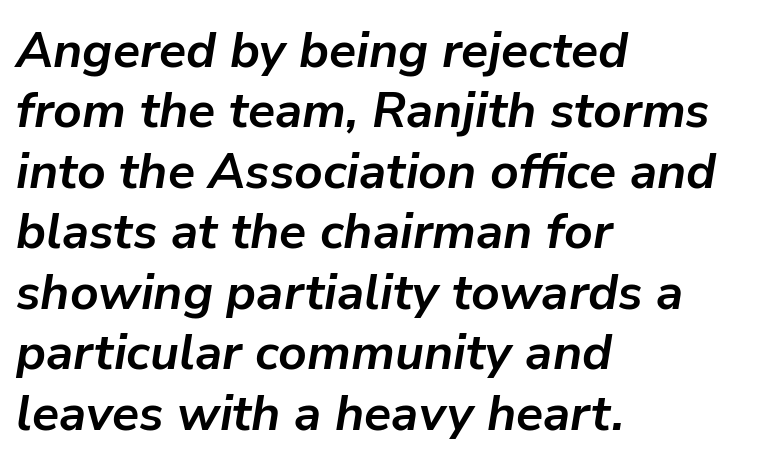
The image shows 50 px semibold type, italic (leaning right); set left-aligned, line spacing 1.21x, normal letter spacing, not underlined; low stroke contrast and a medium x-height.
